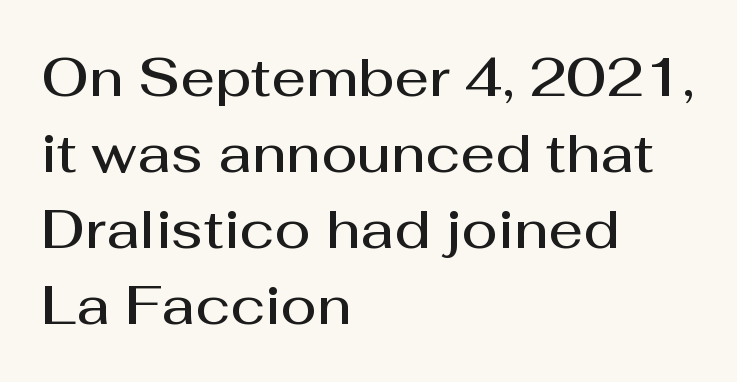
{"serif": "no", "italic": "no", "bold": "semi", "weight": "semibold", "width": "normal", "stroke_contrast": "medium", "x_height": "medium", "monospaced": "no", "underline": "no", "align": "left", "line_spacing": "normal", "line_spacing_ratio": 1.41, "letter_spacing": "normal", "letter_spacing_em": 0.0, "glyph_px": 54}
